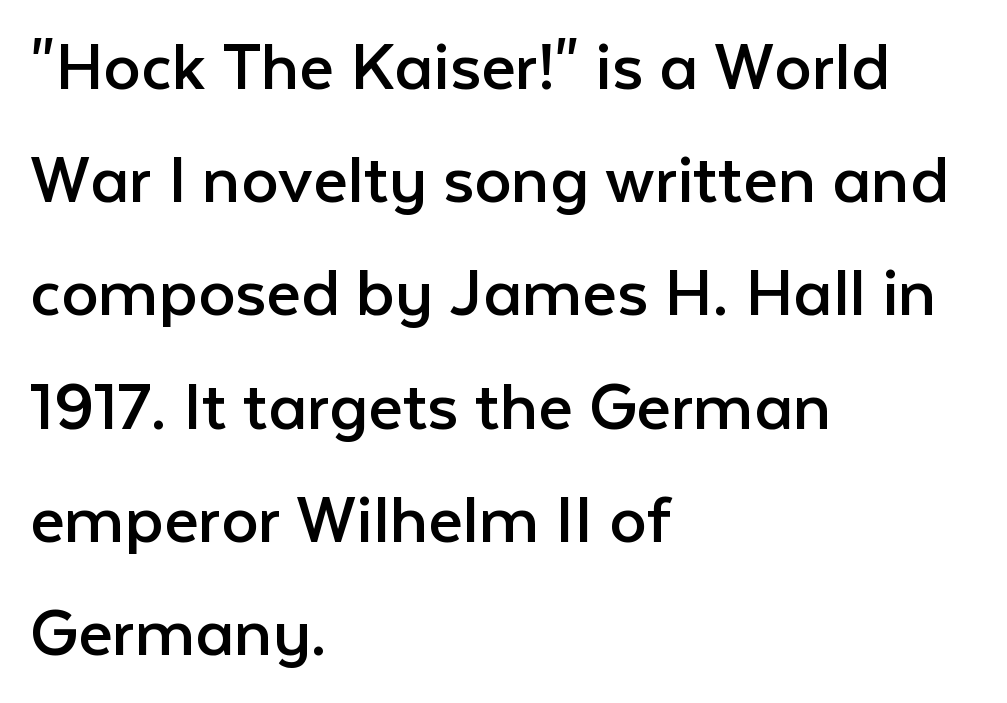
The type sits square on the baseline with zero lean. Honestly, the row spacing looks completely unremarkable. The face used here is a sans, in the tradition of grotesques and geometrics. Unmarked baselines from the first word to the last. Vertical stems look standard width or narrower in stroke. The type is set solid horizontally, with unmodified tracking.
